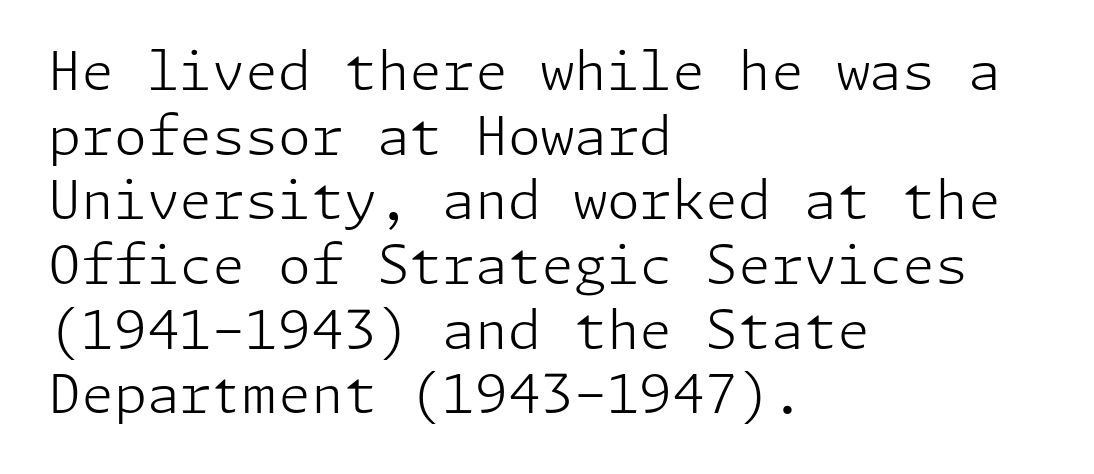
Notice how the passage keeps a crisp vertical edge on the left only. Glance below the letters and you will spot only blank space. The typeface chosen for these lines omits serifs. Characters follow at the spacing the type designer built in. The letters stand upright; this is a roman face. Weight class: somewhere from thin through regular.
